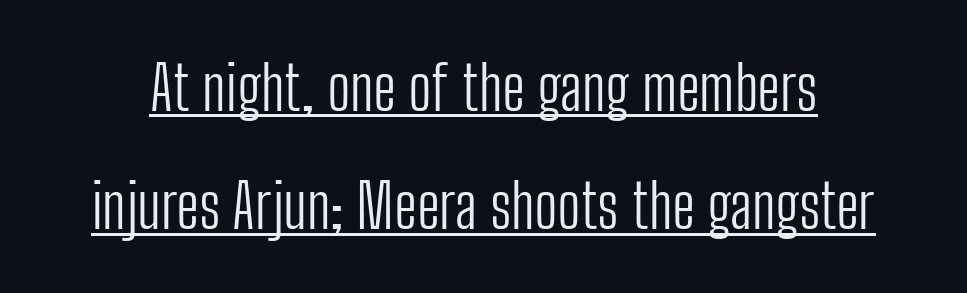
The image shows 61 px light, condensed sans-serif type, upright; set loose line spacing (1.94x), normal letter spacing, underlined; low stroke contrast and a medium x-height.
